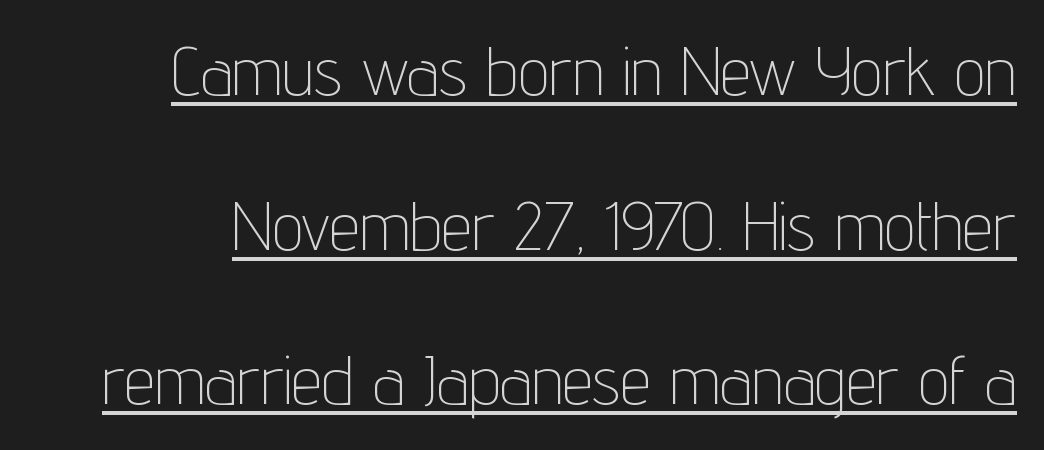
Ascenders rise straight up at ninety degrees. Are there feet on the stems? There aren't — it's a sans. Character widths vary here, with narrow letters taking less room than wide ones. Stem width sits at or under what a default text font uses.
